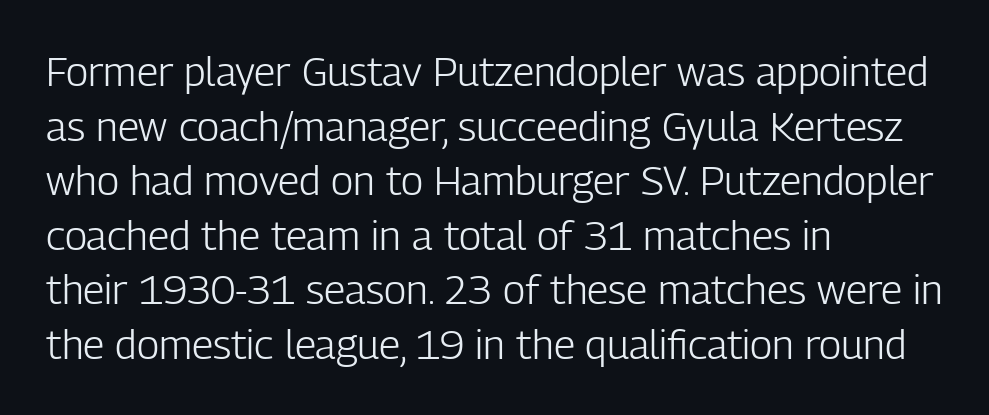
{"serif": "no", "italic": "no", "bold": "no", "weight": "light", "width": "condensed", "stroke_contrast": "low", "x_height": "medium", "monospaced": "no", "underline": "no", "align": "left", "line_spacing": "normal", "line_spacing_ratio": 1.33, "letter_spacing": "normal", "letter_spacing_em": 0.0, "glyph_px": 41}
